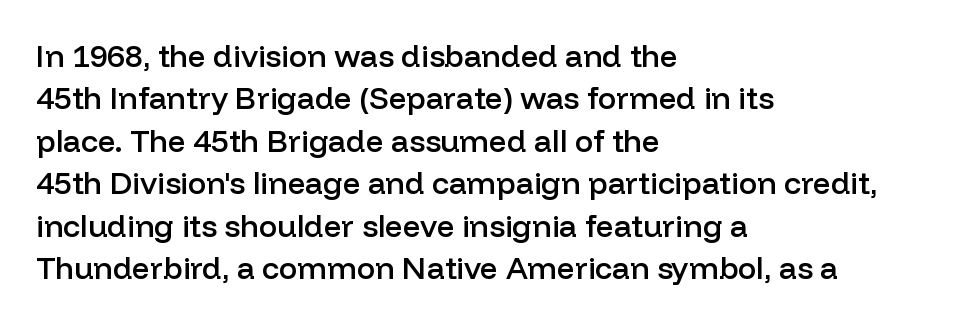
{"serif": "no", "italic": "no", "bold": "semi", "weight": "semibold", "width": "normal", "stroke_contrast": "low", "x_height": "medium", "monospaced": "no", "underline": "no", "align": "left", "line_spacing": "normal", "line_spacing_ratio": 1.37, "letter_spacing": "normal", "letter_spacing_em": 0.0, "glyph_px": 31}
